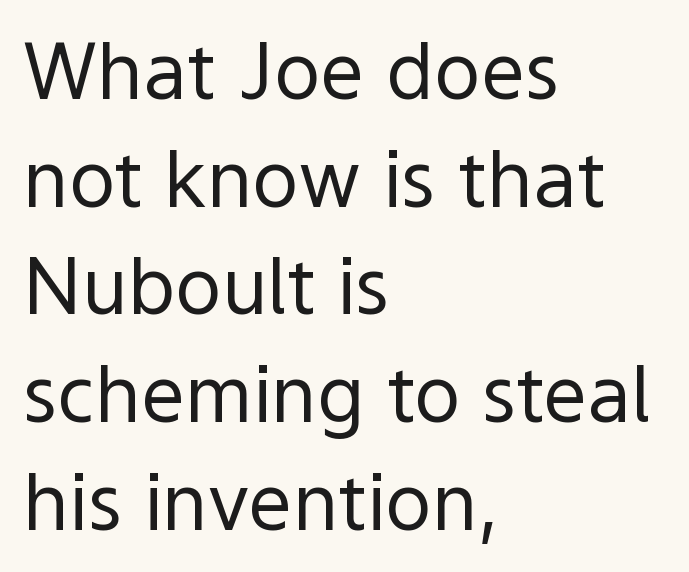
Q: Is the text bold? A: No.
Q: Is the text italic (slanted)? A: No, it is upright.
Q: Is the typeface a serif or a sans-serif typeface? A: Sans-serif.
Q: Is the text underlined? A: No.
Q: How is the paragraph aligned? A: Left-aligned.
Q: Is the spacing between letters normal or unusually wide? A: Normal.
Q: Is the spacing between lines tight, normal or loose? A: Normal.
Q: Width (condensed, normal, or wide)? A: Normal.
Q: x-height? A: Medium.
Q: Monospaced? A: No.
